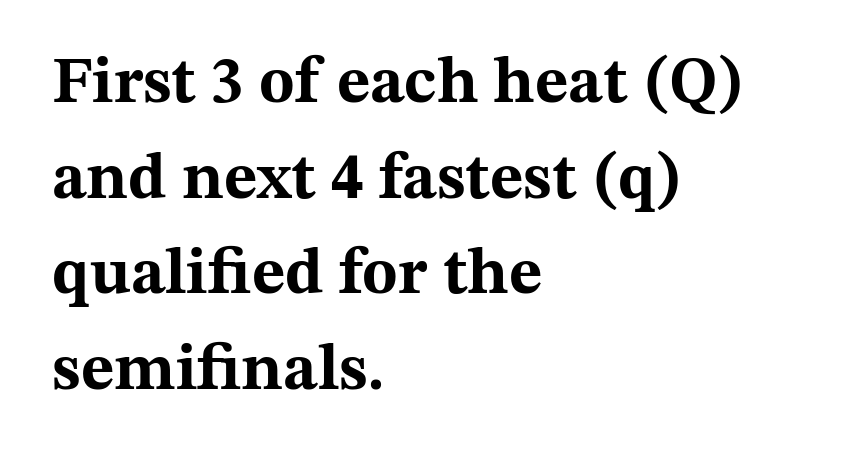
Q: Is the text bold? A: Yes.
Q: Is the text italic (slanted)? A: No, it is upright.
Q: Is the typeface a serif or a sans-serif typeface? A: Serif.
Q: Is the text underlined? A: No.
Q: How is the paragraph aligned? A: Left-aligned.
Q: Is the spacing between letters normal or unusually wide? A: Normal.
Q: Is the spacing between lines tight, normal or loose? A: Normal.
Q: Width (condensed, normal, or wide)? A: Wide.
Q: Stroke contrast? A: Medium.
Q: x-height? A: Medium.
Q: Monospaced? A: No.
